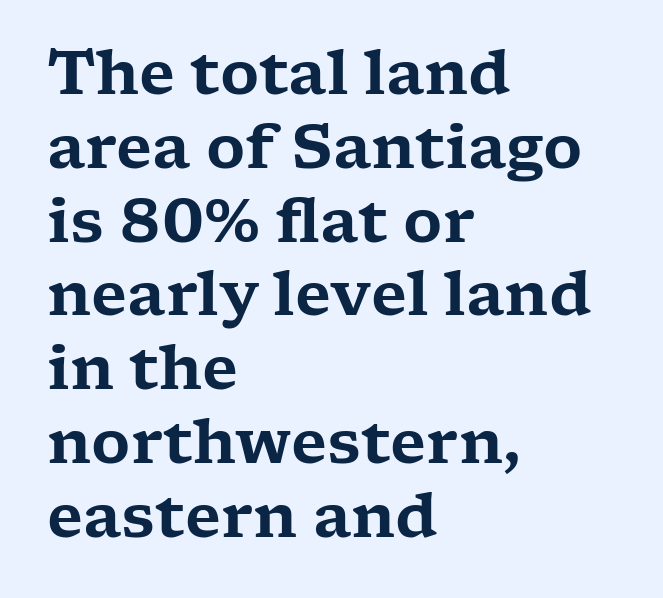
Teacher's note: observe the even left margin — that is flush-left alignment. Words float on clear page, feet unadorned. Do the characters align in a grid? No, the font is proportional. Do the letters lean? They stand straight. Old-style or modern, the face here clearly has serifs.
